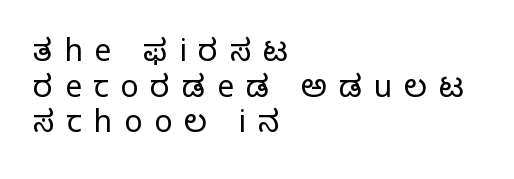
Q: Is the text bold? A: No.
Q: Is the text italic (slanted)? A: No, it is upright.
Q: Is the typeface a serif or a sans-serif typeface? A: Sans-serif.
Q: Is the text underlined? A: No.
Q: How is the paragraph aligned? A: Left-aligned.
Q: Is the spacing between letters normal or unusually wide? A: Unusually wide.
Q: Width (condensed, normal, or wide)? A: Normal.
Q: Stroke contrast? A: Low.
Q: x-height? A: Medium.
Q: Monospaced? A: No.
